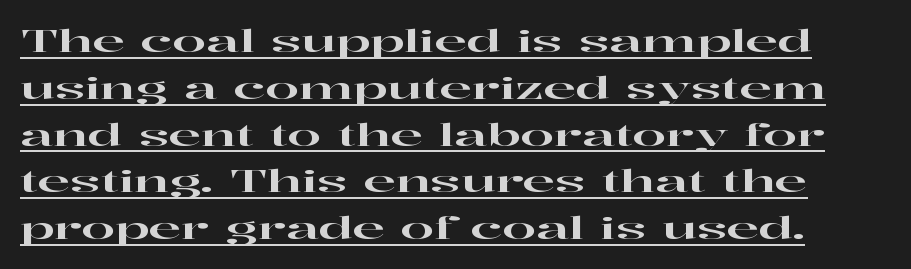
Spacing verdict: proportional, widths tailored to each character. In terms of leading, this rendering sits right in the middle. No extra tracking has been applied to these lines. A typographer would call this underscored text. Style check: upright.
